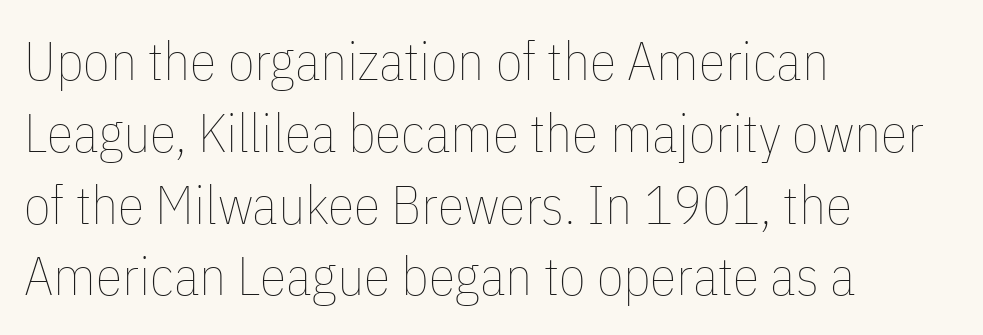
Q: Is the text bold? A: No.
Q: Is the text italic (slanted)? A: No, it is upright.
Q: Is the text underlined? A: No.
Q: How is the paragraph aligned? A: Left-aligned.
Q: Is the spacing between letters normal or unusually wide? A: Normal.
Q: Is the spacing between lines tight, normal or loose? A: Normal.
Q: Width (condensed, normal, or wide)? A: Condensed.
Q: Stroke contrast? A: Low.
Q: x-height? A: Medium.
Q: Monospaced? A: No.
